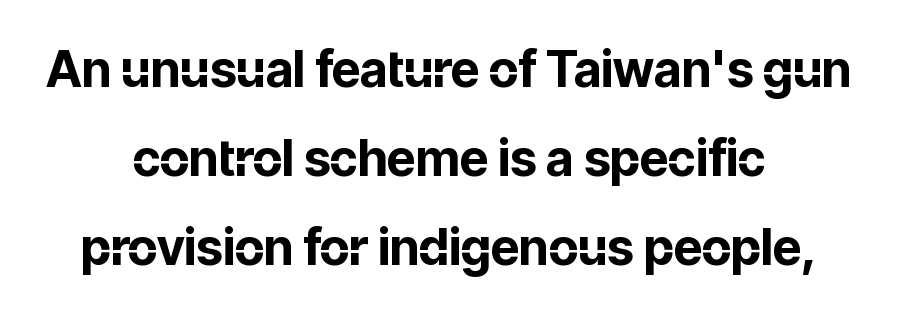
{"serif": "no", "italic": "no", "bold": "yes", "weight": "bold", "width": "normal", "stroke_contrast": "low", "x_height": "medium", "monospaced": "no", "underline": "no", "align": "center", "line_spacing_ratio": 1.78, "letter_spacing": "normal", "letter_spacing_em": 0.0, "glyph_px": 50}
